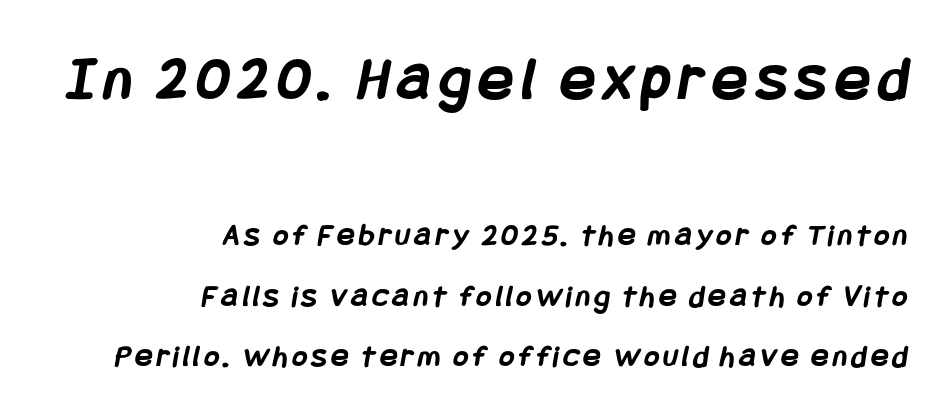
{"serif": "no", "bold": "yes", "weight": "semibold", "width": "condensed", "stroke_contrast": "low", "x_height": "large", "underline": "no", "align": "right", "line_spacing": "loose", "line_spacing_ratio": 1.9, "larger_block": "first", "size_ratio": 2.0, "glyph_px": 64}
